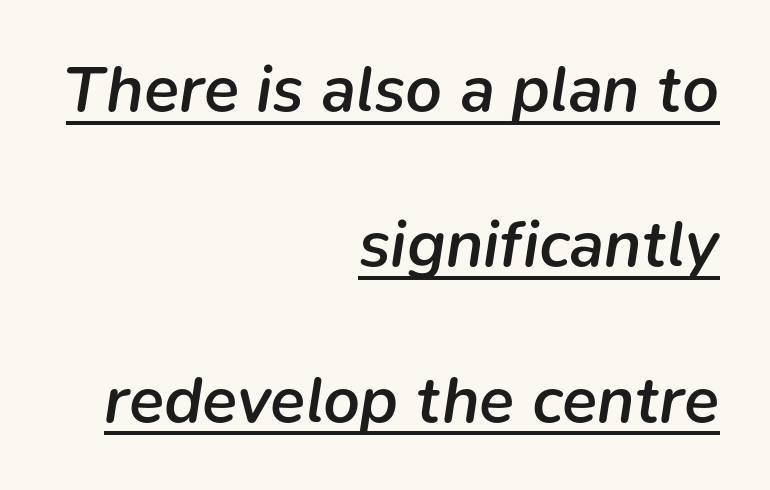
The passage shown has conventional tracking throughout. Like a heading marked for emphasis, these lines bear an underscore. One-word summary of the alignment: right. Regarding leading, the lines here are spaced well apart. These words are printed semibold, heavier than regular yet not bold.
